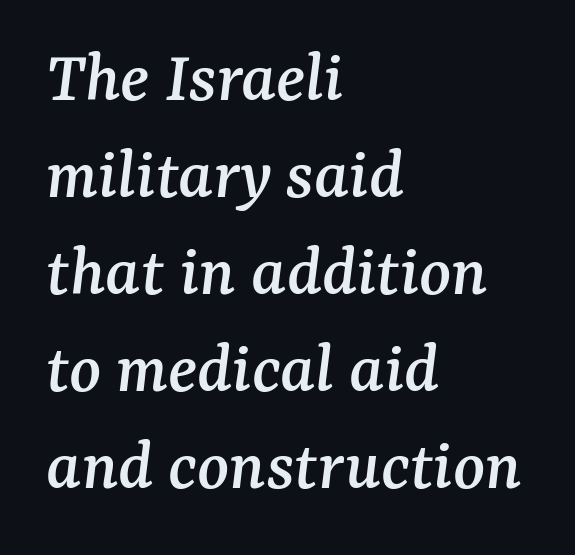
The line-height multiplier appears to be the usual default. Unmarked baselines from the first word to the last. Reading down the block, your eye returns to a fixed left position each line. The glyphs look as if they've been sheared to an angle. Does extra space separate the letters? No, they use regular spacing.
